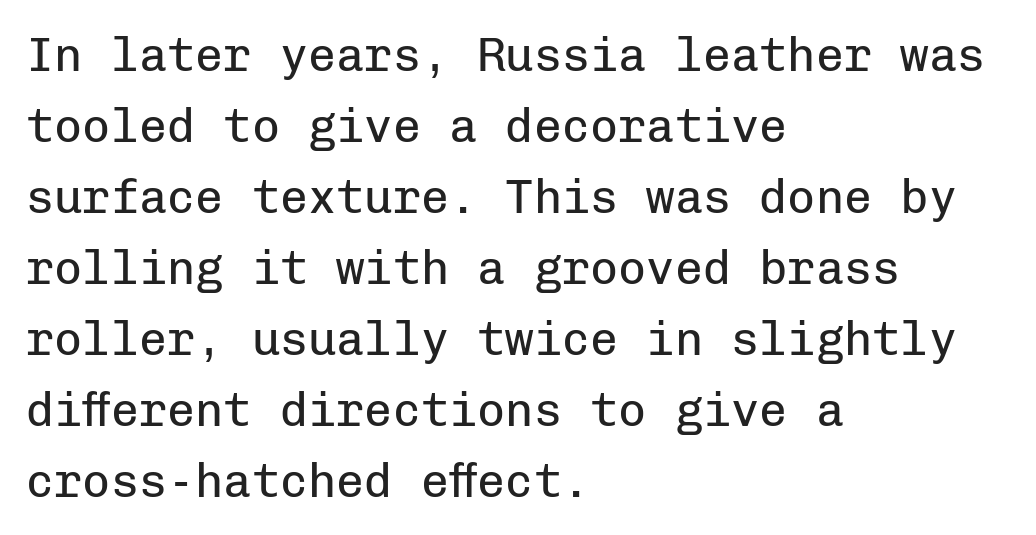
{"serif": "no", "italic": "no", "bold": "no", "weight": "regular", "width": "normal", "stroke_contrast": "low", "x_height": "medium", "monospaced": "yes", "underline": "no", "align": "left", "line_spacing": "normal", "line_spacing_ratio": 1.51, "letter_spacing": "normal", "letter_spacing_em": 0.0, "glyph_px": 47}
